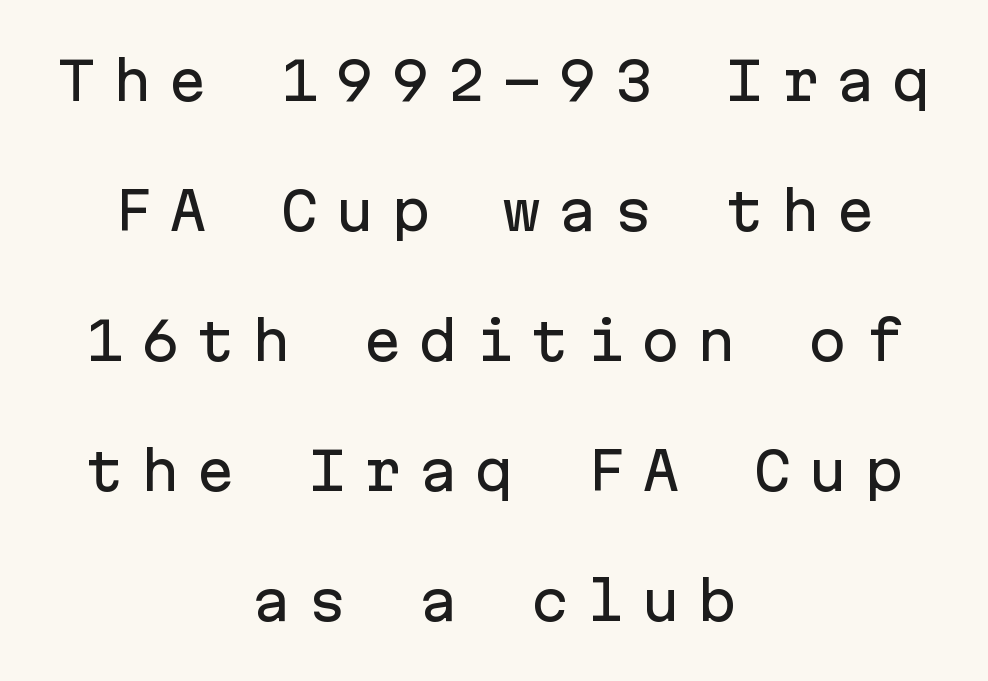
{"serif": "no", "italic": "no", "width": "normal", "stroke_contrast": "low", "x_height": "medium", "monospaced": "yes", "underline": "no", "align": "center", "line_spacing": "loose", "line_spacing_ratio": 2.5, "letter_spacing": "wide", "letter_spacing_em": 0.32, "glyph_px": 52}
